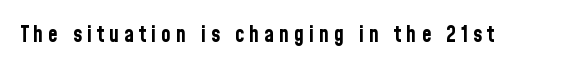
Q: Is the text bold? A: Yes.
Q: Is the text italic (slanted)? A: No, it is upright.
Q: Is the text underlined? A: No.
Q: Is the spacing between letters normal or unusually wide? A: Unusually wide.
